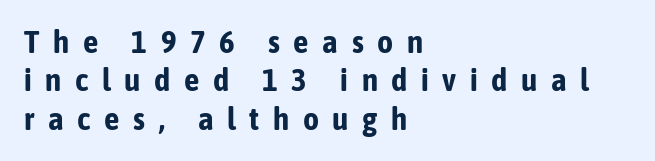
Honestly, there is no underline to notice here at all. Note: no serifs on the glyphs. These lines were composed using upright roman letters. Students, this is bold: see how much ink each stroke carries.
